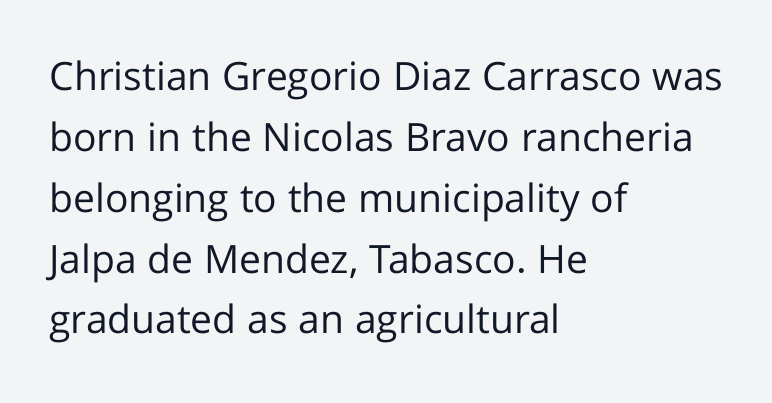
The image shows 39 px regular-weight sans-serif type, upright; set left-aligned, normal line spacing (1.56x), normal letter spacing, not underlined; low stroke contrast and a medium x-height.
